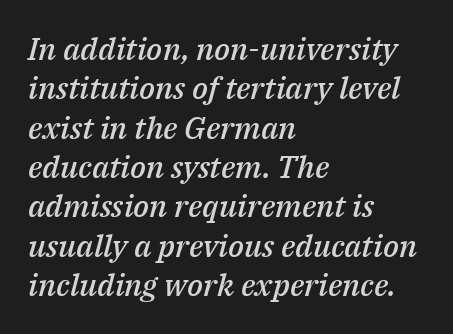
The image shows 31 px semibold type, italic (leaning right); set left-aligned, normal line spacing (1.27x), normal letter spacing, not underlined; medium stroke contrast and a medium x-height.
